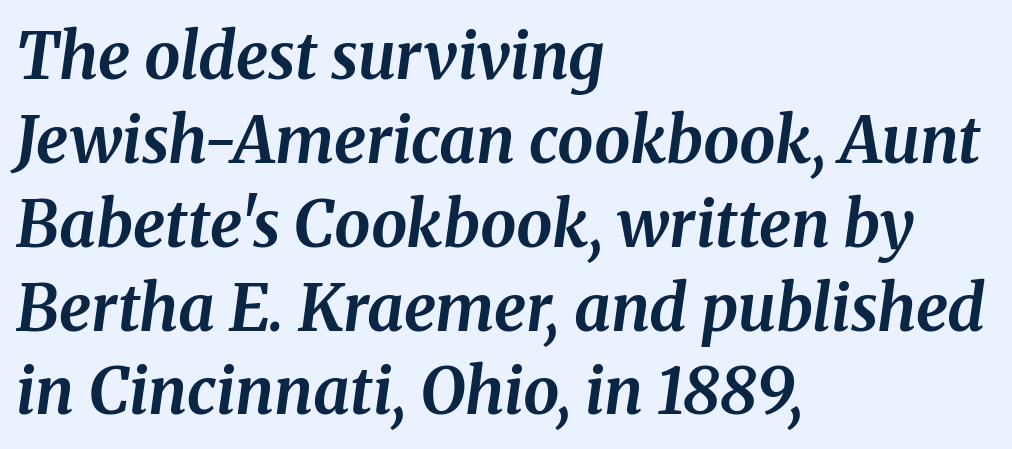
Q: Is the text bold? A: Yes.
Q: Is the text italic (slanted)? A: Yes, it leans right by about 8 degrees.
Q: Is the text underlined? A: No.
Q: How is the paragraph aligned? A: Left-aligned.
Q: Is the spacing between letters normal or unusually wide? A: Normal.
Q: Is the spacing between lines tight, normal or loose? A: Normal.
Q: Width (condensed, normal, or wide)? A: Normal.
Q: Stroke contrast? A: Medium.
Q: x-height? A: Medium.
Q: Monospaced? A: No.
